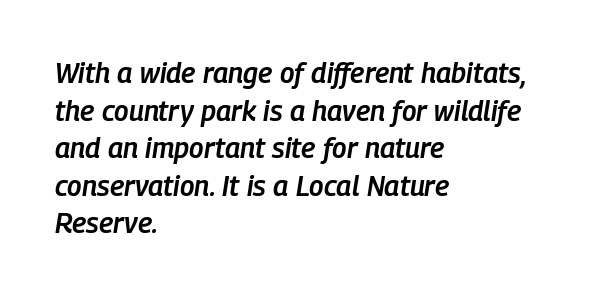
The image shows 28 px semibold, condensed type, italic (leaning right); set left-aligned, normal line spacing (1.34x), normal letter spacing, not underlined; low stroke contrast and a medium x-height.
